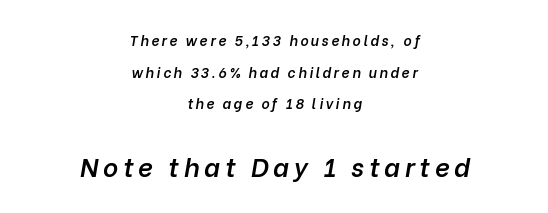
{"italic": "yes", "lean": "right", "slant_degrees": 10, "bold": "semi", "underline": "no", "align": "center", "line_spacing": "loose", "line_spacing_ratio": 2.26, "larger_block": "second", "size_ratio": 1.86, "glyph_px": 26}
